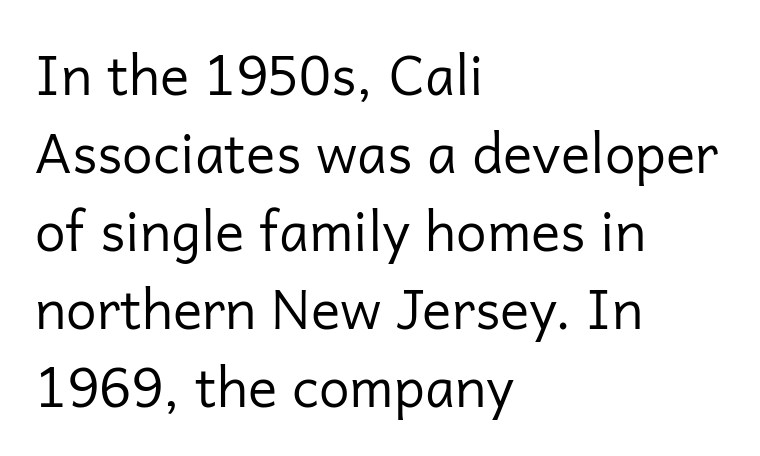
{"serif": "no", "italic": "no", "bold": "no", "weight": "regular", "width": "normal", "stroke_contrast": "low", "x_height": "medium", "monospaced": "no", "underline": "no", "align": "left", "line_spacing": "normal", "line_spacing_ratio": 1.42, "letter_spacing": "normal", "letter_spacing_em": 0.0, "glyph_px": 55}
